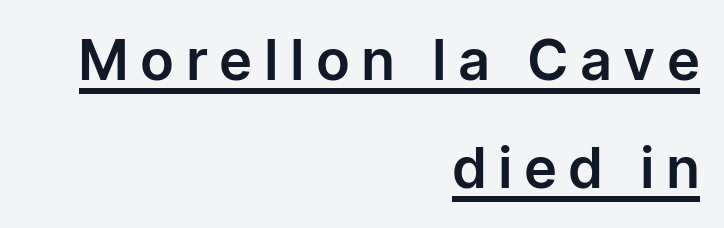
{"serif": "no", "italic": "no", "width": "normal", "stroke_contrast": "low", "x_height": "medium", "monospaced": "no", "underline": "yes", "align": "right", "line_spacing": "loose", "line_spacing_ratio": 1.93, "letter_spacing": "wide", "letter_spacing_em": 0.24, "glyph_px": 56}
